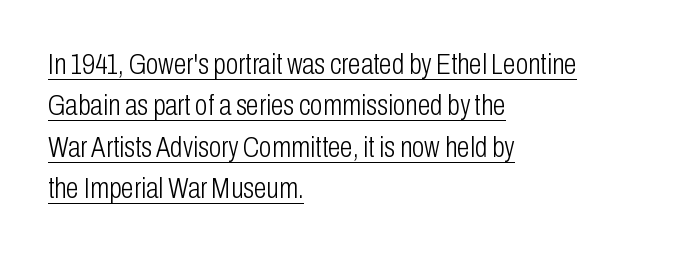
The image shows 29 px light, condensed sans-serif type, upright; set left-aligned, normal line spacing (1.43x), normal letter spacing, underlined; low stroke contrast and a medium x-height.
